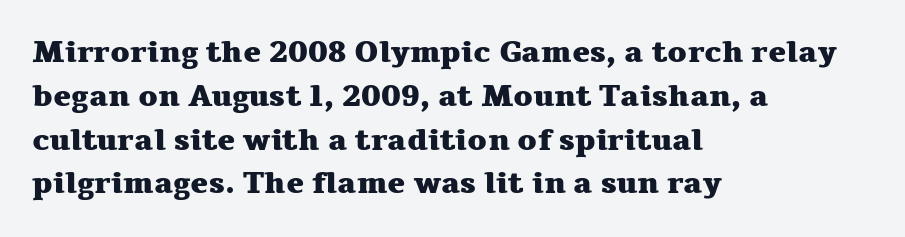
Q: Is the text bold? A: Yes.
Q: Is the text italic (slanted)? A: No, it is upright.
Q: Is the typeface a serif or a sans-serif typeface? A: Serif.
Q: Is the text underlined? A: No.
Q: How is the paragraph aligned? A: Left-aligned.
Q: Is the spacing between letters normal or unusually wide? A: Normal.
Q: Is the spacing between lines tight, normal or loose? A: Normal.
Q: Width (condensed, normal, or wide)? A: Wide.
Q: Stroke contrast? A: Medium.
Q: x-height? A: Medium.
Q: Monospaced? A: No.
